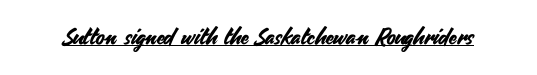
{"underline": "yes", "letter_spacing": "normal", "letter_spacing_em": 0.0, "glyph_px": 23}
